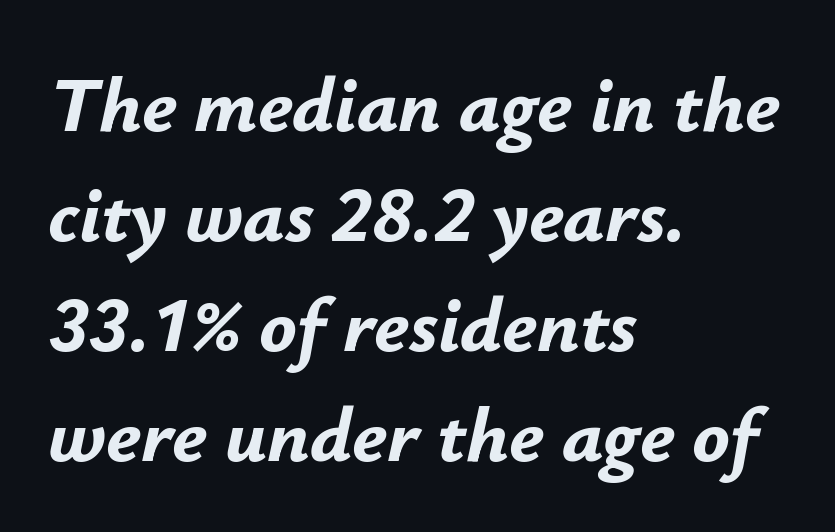
Would a proofreader flag this as italicized? Yes. Just letters on the line, the space beneath them empty. Each letter keeps its own natural width here, so spacing adapts to shape. The setting favours the left margin, as ordinary paragraphs usually do. Students, this is bold: see how much ink each stroke carries. What's the leading like? Ordinary, nothing unusual.
